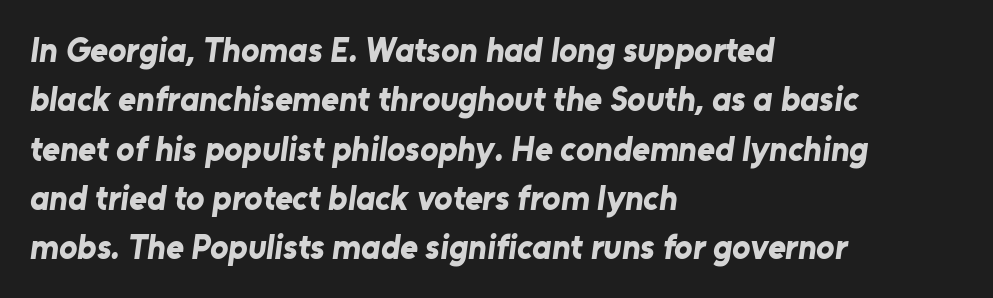
Q: Is the text bold? A: Yes.
Q: Is the typeface a serif or a sans-serif typeface? A: Sans-serif.
Q: Is the text underlined? A: No.
Q: How is the paragraph aligned? A: Left-aligned.
Q: Is the spacing between letters normal or unusually wide? A: Normal.
Q: Is the spacing between lines tight, normal or loose? A: Normal.
Q: Width (condensed, normal, or wide)? A: Normal.
Q: Stroke contrast? A: Low.
Q: x-height? A: Medium.
Q: Monospaced? A: No.
